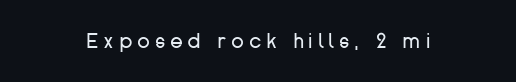
Q: Is the text bold? A: No.
Q: Is the text italic (slanted)? A: No, it is upright.
Q: Is the text underlined? A: No.
Q: How is the paragraph aligned? A: Centered.
Q: Is the spacing between letters normal or unusually wide? A: Unusually wide.
